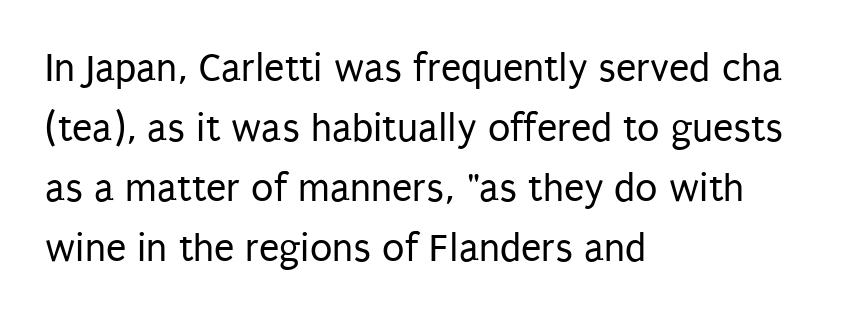
The passage shown is not bold in any degree. The rendering uses a moderate line-height, typical for paragraphs. This sample uses an upright cut, with every glyph sitting square on the baseline. The face used here is a sans, in the tradition of grotesques and geometrics. Check the space under the baseline: it is left empty.
